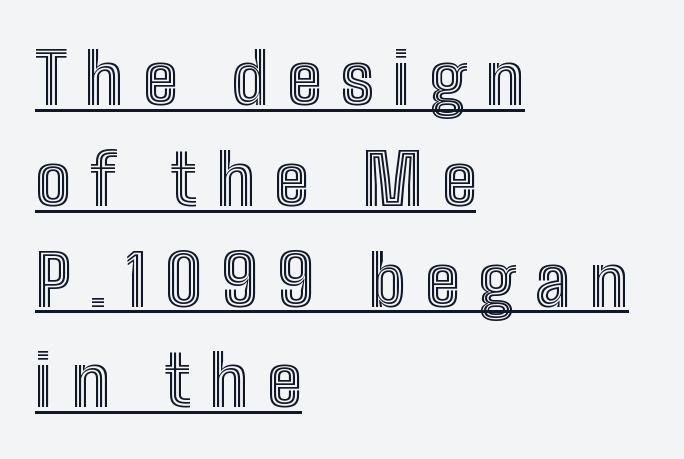
The image shows 71 px condensed type, upright; set left-aligned, normal line spacing (1.42x), unusually wide letter spacing (+0.27 em), underlined; a medium x-height.
